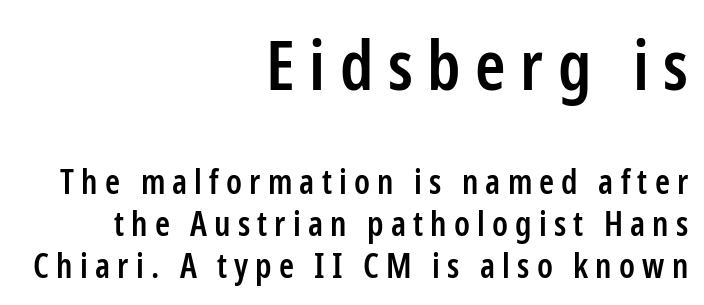
{"serif": "no", "italic": "no", "bold": "semi", "weight": "semibold", "width": "condensed", "stroke_contrast": "low", "x_height": "medium", "monospaced": "no", "underline": "no", "align": "right", "line_spacing_ratio": 1.24, "letter_spacing": "wide", "letter_spacing_em": 0.21, "larger_block": "first", "size_ratio": 2.03, "glyph_px": 69}
